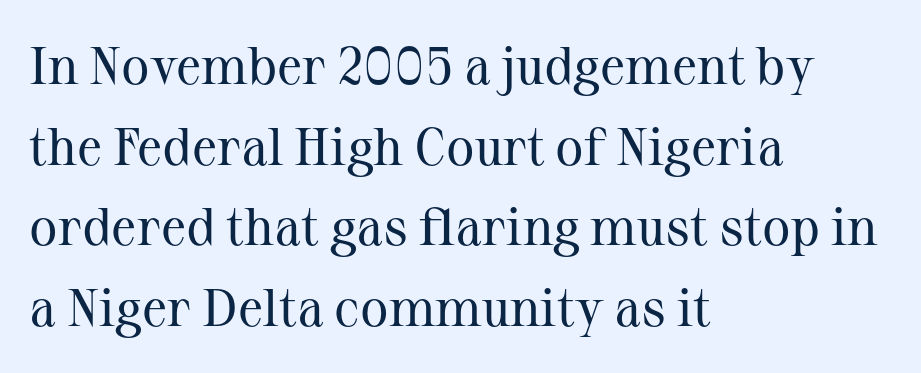
Q: Is the text bold? A: No.
Q: Is the text italic (slanted)? A: No, it is upright.
Q: Is the typeface a serif or a sans-serif typeface? A: Serif.
Q: Is the text underlined? A: No.
Q: How is the paragraph aligned? A: Left-aligned.
Q: Is the spacing between letters normal or unusually wide? A: Normal.
Q: Is the spacing between lines tight, normal or loose? A: Normal.
Q: Width (condensed, normal, or wide)? A: Normal.
Q: Stroke contrast? A: Medium.
Q: x-height? A: Medium.
Q: Monospaced? A: No.
